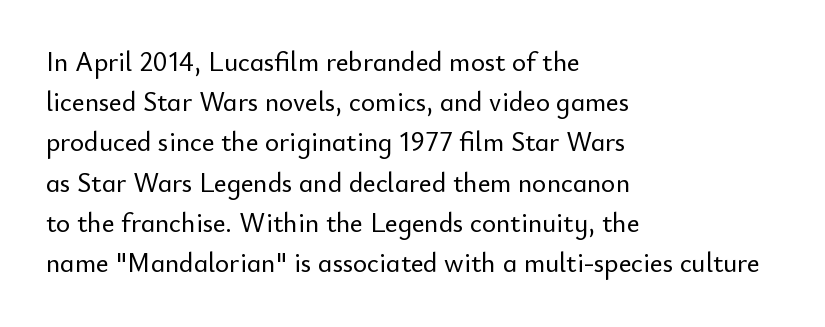
The image shows 27 px text type, upright; set left-aligned, normal line spacing (1.49x), normal letter spacing, not underlined.
